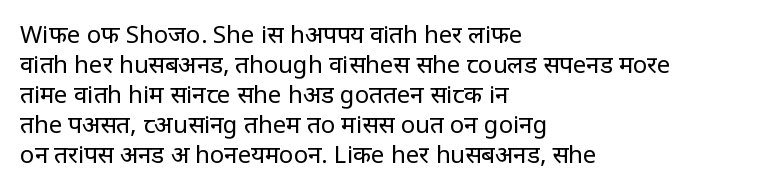
Q: Is the text bold? A: No.
Q: Is the text italic (slanted)? A: No, it is upright.
Q: Is the text underlined? A: No.
Q: How is the paragraph aligned? A: Left-aligned.
Q: Is the spacing between letters normal or unusually wide? A: Normal.
Q: Is the spacing between lines tight, normal or loose? A: Normal.
